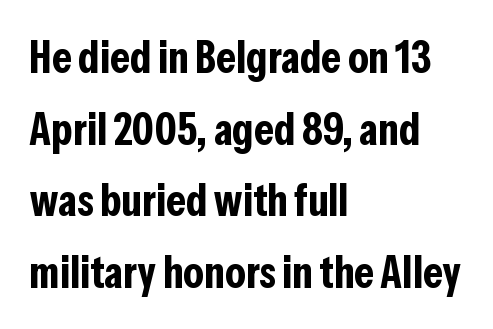
The paragraph has a hard left edge and a soft right edge. Characters follow at the spacing the type designer built in. Rule under the text: the space is simply empty. Is the type bold? Yes — the strokes are clearly thick and heavy. The passage shown is typed in a proportional face where columns would drift. Grotesque or geometric, the face here clearly has no serifs.
